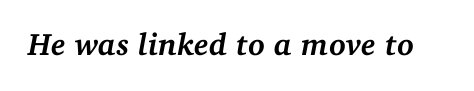
{"serif": "yes", "italic": "yes", "lean": "right", "slant_degrees": 11, "bold": "yes", "weight": "semibold", "width": "normal", "stroke_contrast": "medium", "x_height": "medium", "monospaced": "no", "underline": "no", "letter_spacing": "normal", "letter_spacing_em": 0.0, "glyph_px": 31}
